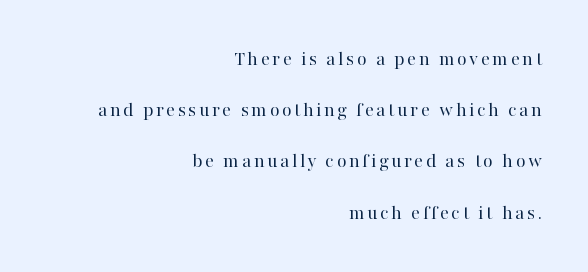
{"italic": "no", "bold": "no", "underline": "no", "align": "right", "line_spacing": "loose", "line_spacing_ratio": 2.44, "glyph_px": 21}
